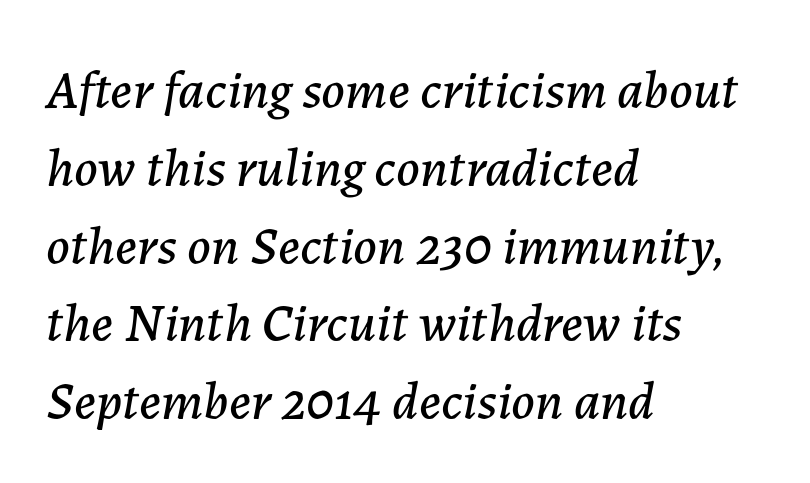
The specimen omits any rule beneath the text block's lines. Each letter keeps its own natural width here, so spacing adapts to shape. If you drew a line through each stem, it would be angled. This sample keeps an unexceptional amount of space between lines.
